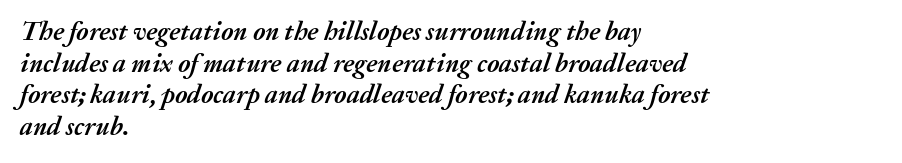
{"italic": "yes", "lean": "right", "slant_degrees": 20, "bold": "yes", "underline": "no", "align": "left", "line_spacing_ratio": 1.22, "letter_spacing": "normal", "letter_spacing_em": 0.0, "glyph_px": 26}
